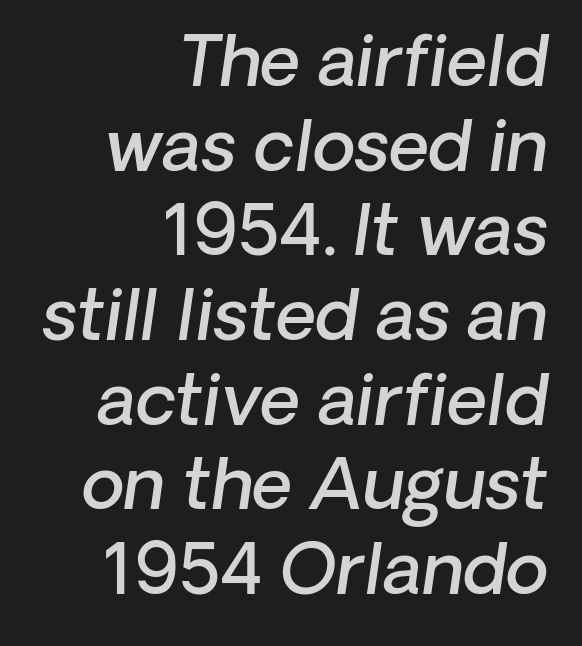
Q: Is the text bold? A: Semi-bold.
Q: Is the text italic (slanted)? A: Yes, it leans right by about 8 degrees.
Q: Is the text underlined? A: No.
Q: How is the paragraph aligned? A: Right-aligned.
Q: Is the spacing between letters normal or unusually wide? A: Normal.
Q: Width (condensed, normal, or wide)? A: Normal.
Q: Stroke contrast? A: Low.
Q: x-height? A: Medium.
Q: Monospaced? A: No.
